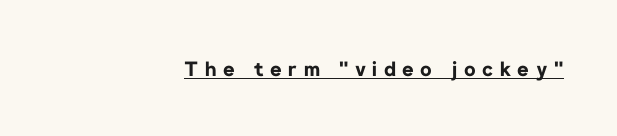
The image shows 20 px bold type, upright; set right-aligned, unusually wide letter spacing (+0.33 em), underlined.
